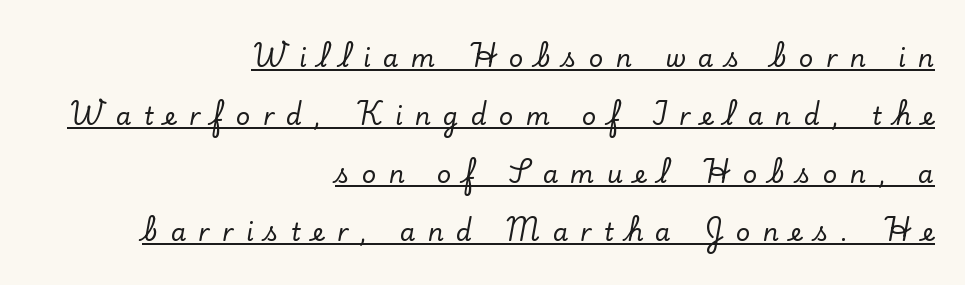
Is there much room between lines? Yes — plenty of vertical air separates them. Horizontally, the lines are justified to the trailing edge only. The passage shown has open, widely tracked lettering throughout. Underlining? Definitely there.
